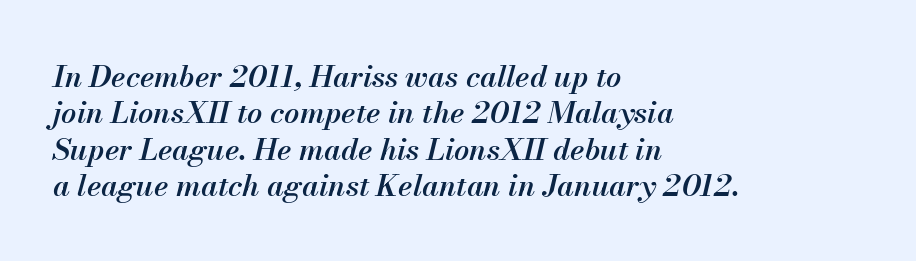
{"italic": "yes", "lean": "right", "slant_degrees": 13, "bold": "semi", "weight": "semibold", "width": "normal", "stroke_contrast": "medium", "x_height": "small", "monospaced": "no", "underline": "no", "align": "left", "line_spacing_ratio": 1.21, "letter_spacing": "normal", "letter_spacing_em": 0.0, "glyph_px": 30}
